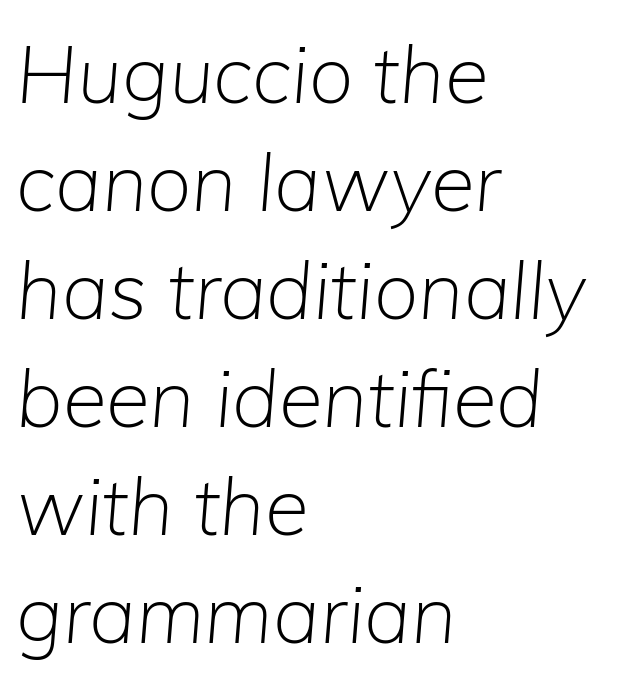
{"italic": "yes", "lean": "right", "slant_degrees": 5, "bold": "no", "weight": "light", "width": "normal", "stroke_contrast": "low", "x_height": "medium", "monospaced": "no", "underline": "no", "align": "left", "line_spacing": "normal", "line_spacing_ratio": 1.35, "letter_spacing": "normal", "letter_spacing_em": 0.0, "glyph_px": 80}
